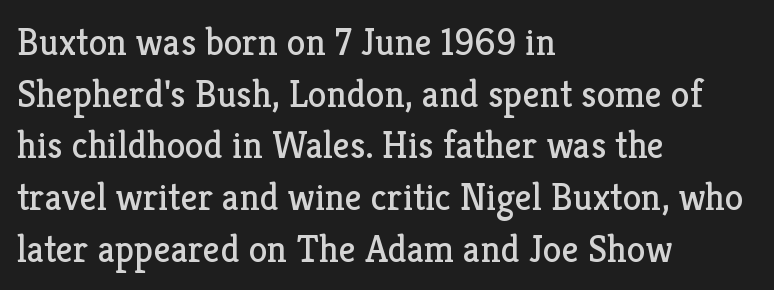
{"serif": "yes", "italic": "no", "bold": "no", "weight": "regular", "width": "normal", "stroke_contrast": "low", "x_height": "medium", "monospaced": "no", "underline": "no", "align": "left", "line_spacing": "normal", "line_spacing_ratio": 1.36, "letter_spacing": "normal", "letter_spacing_em": 0.0, "glyph_px": 38}
